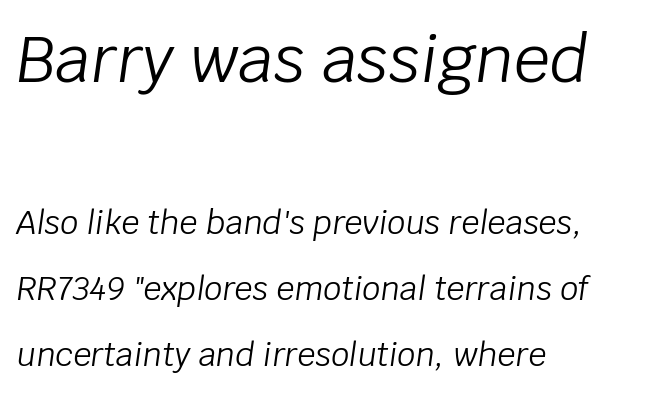
Q: Is the text bold? A: No.
Q: Is the text italic (slanted)? A: Yes, it leans right by about 8 degrees.
Q: Is the text underlined? A: No.
Q: How is the paragraph aligned? A: Left-aligned.
Q: Is the spacing between letters normal or unusually wide? A: Normal.
Q: Is the spacing between lines tight, normal or loose? A: Loose.
Q: Which block of text is set in a larger size, the first (top) or the second (bottom)? A: The first (top) one.
Q: Width (condensed, normal, or wide)? A: Normal.
Q: Stroke contrast? A: Low.
Q: x-height? A: Large.
Q: Monospaced? A: No.
